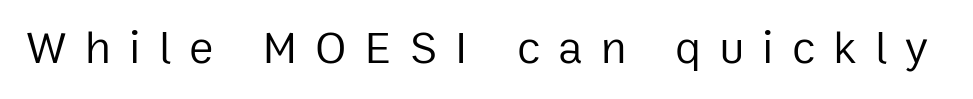
The image shows 46 px regular-weight sans-serif type, upright; set unusually wide letter spacing (+0.4 em), not underlined; low stroke contrast and a medium x-height.
